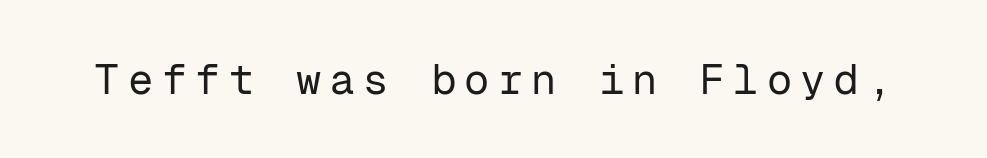
{"serif": "no", "italic": "no", "bold": "no", "weight": "regular", "width": "normal", "stroke_contrast": "low", "x_height": "medium", "monospaced": "yes", "underline": "no", "letter_spacing": "wide", "letter_spacing_em": 0.2, "glyph_px": 42}
